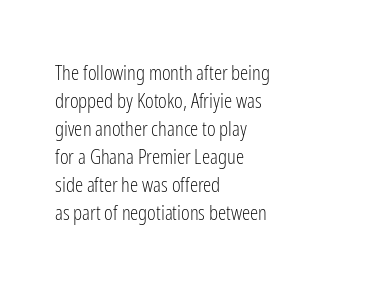
{"italic": "no", "bold": "no", "underline": "no", "align": "left", "line_spacing": "normal", "line_spacing_ratio": 1.33, "letter_spacing": "normal", "letter_spacing_em": 0.0, "glyph_px": 21}
